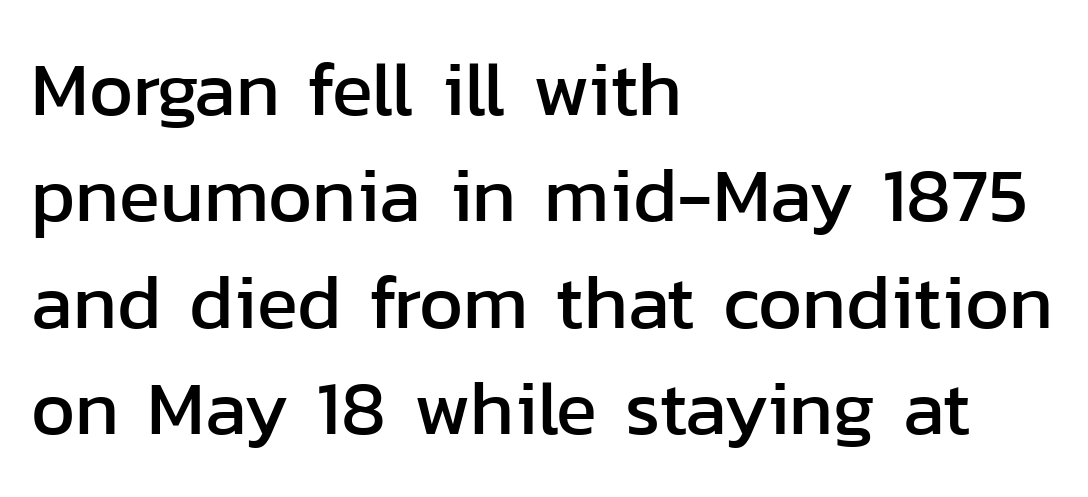
The baseline area is clear. Successive baselines arrive at the customary interval. Reading down the block, your eye returns to a fixed left position each line. No feet cap the strokes, marking this as sans-serif type.
